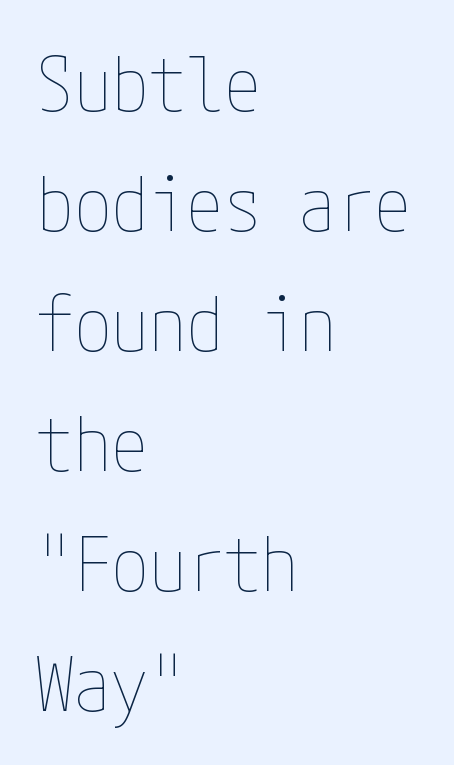
{"italic": "no", "bold": "no", "weight": "thin", "width": "condensed", "stroke_contrast": "low", "x_height": "medium", "underline": "no", "align": "left", "line_spacing": "normal", "line_spacing_ratio": 1.6, "letter_spacing": "normal", "letter_spacing_em": 0.0, "glyph_px": 75}
